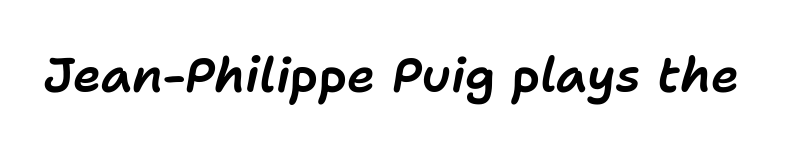
The passage shown is typed in a proportional face where columns would drift. Observe the ordinary spacing: letters are neighbours, not strangers. Lines of text with bare space underneath. In terms of posture, this sample is oblique.
